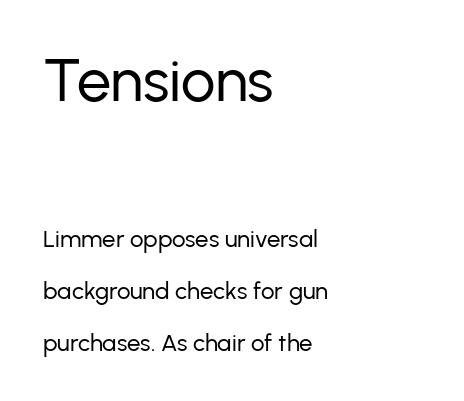
The more generous point size was reserved for the upper chunk. Is the stroke heavy? The answer is a plain regular-or-lighter. Look at the bottom of the vertical strokes: they stop flat, with no serifs. A typesetter would call this proportional, since set widths differ per character.
